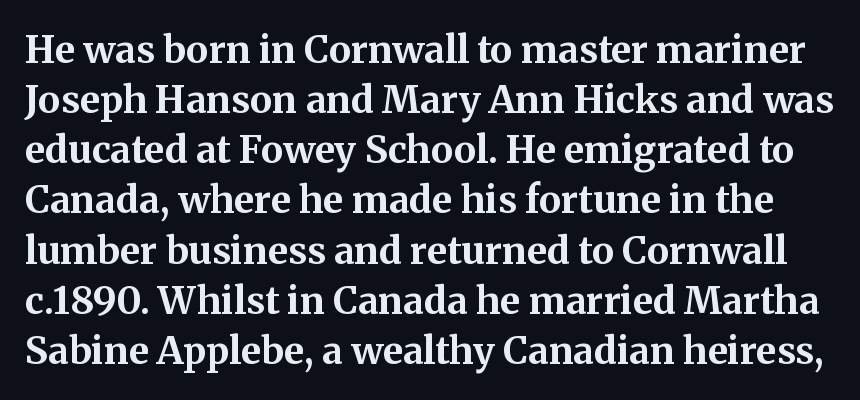
Old-style or modern, the face here clearly has serifs. The font is running at its bold setting. In terms of letterspacing, this is plain default setting. No italicization has been applied; the sample stays upright. Rows of type keep a routine distance in the vertical direction.
